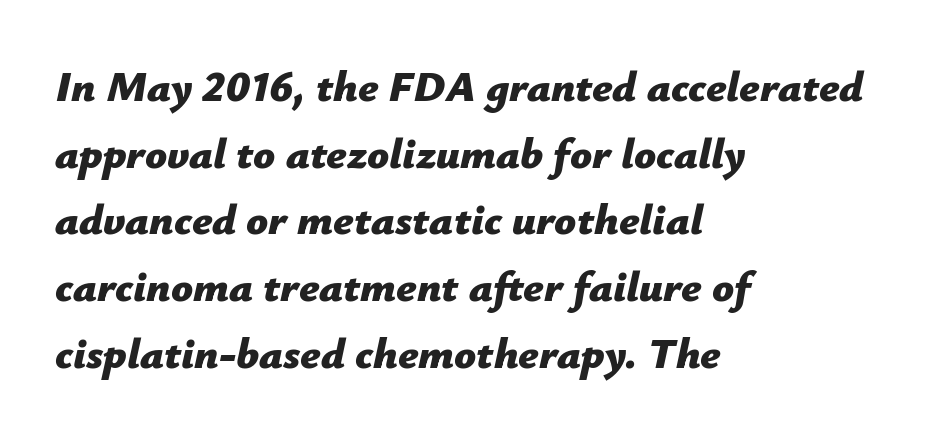
{"italic": "yes", "lean": "right", "slant_degrees": 12, "bold": "yes", "weight": "bold", "width": "normal", "stroke_contrast": "low", "x_height": "medium", "monospaced": "no", "underline": "no", "align": "left", "line_spacing": "normal", "line_spacing_ratio": 1.55, "letter_spacing": "normal", "letter_spacing_em": 0.0, "glyph_px": 43}
